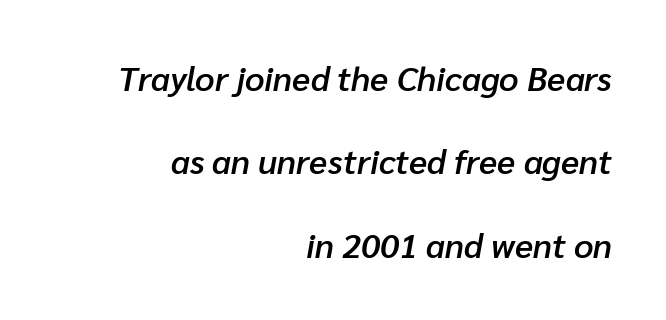
Q: Is the text bold? A: Semi-bold.
Q: Is the text italic (slanted)? A: Yes, it leans right by about 10 degrees.
Q: Is the text underlined? A: No.
Q: How is the paragraph aligned? A: Right-aligned.
Q: Is the spacing between letters normal or unusually wide? A: Normal.
Q: Is the spacing between lines tight, normal or loose? A: Loose.
Q: Width (condensed, normal, or wide)? A: Normal.
Q: Stroke contrast? A: Low.
Q: x-height? A: Medium.
Q: Monospaced? A: No.
